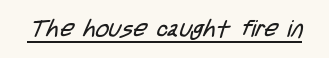
Q: Is the text bold? A: No.
Q: Is the text underlined? A: Yes.
Q: Is the spacing between letters normal or unusually wide? A: Normal.
